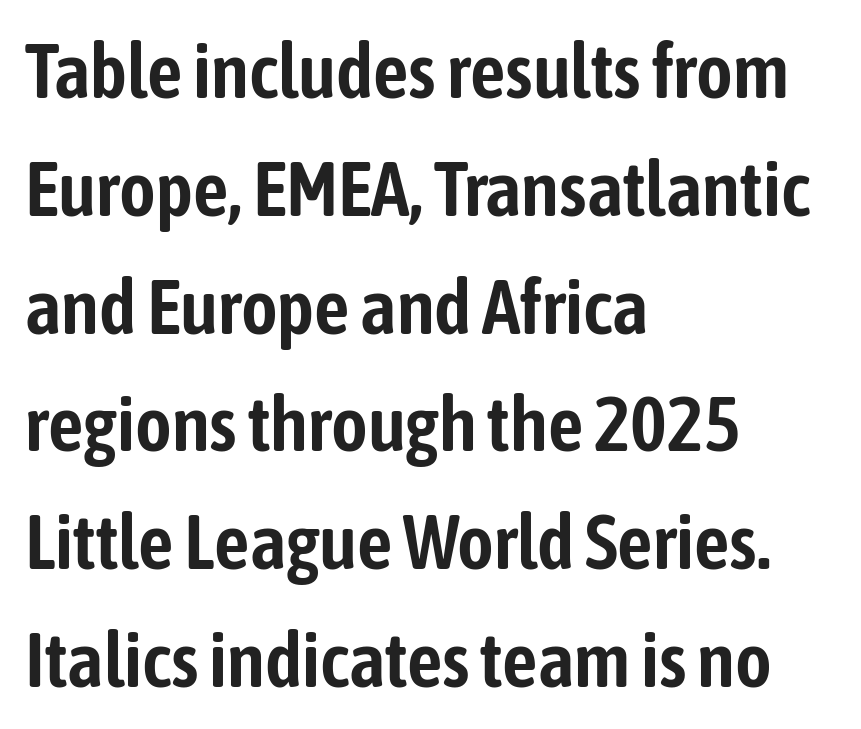
Q: Is the text italic (slanted)? A: No, it is upright.
Q: Is the typeface a serif or a sans-serif typeface? A: Sans-serif.
Q: Is the text underlined? A: No.
Q: How is the paragraph aligned? A: Left-aligned.
Q: Is the spacing between letters normal or unusually wide? A: Normal.
Q: Is the spacing between lines tight, normal or loose? A: Normal.
Q: Width (condensed, normal, or wide)? A: Condensed.
Q: Stroke contrast? A: Low.
Q: x-height? A: Medium.
Q: Monospaced? A: No.
